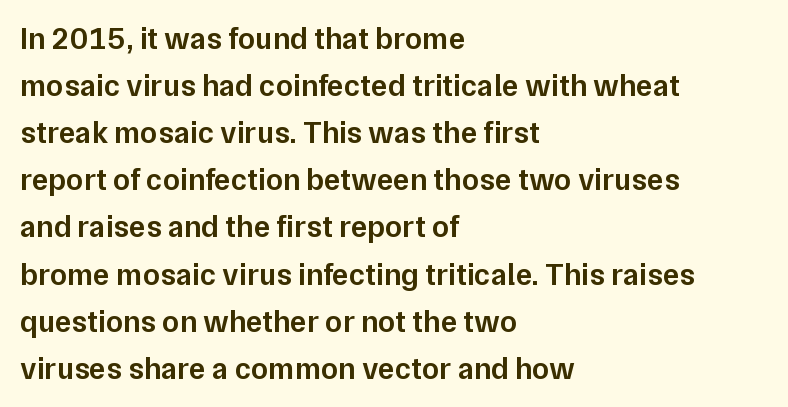
The image shows 31 px semibold sans-serif type, upright; set left-aligned, normal line spacing (1.52x), normal letter spacing, not underlined; low stroke contrast and a medium x-height.
